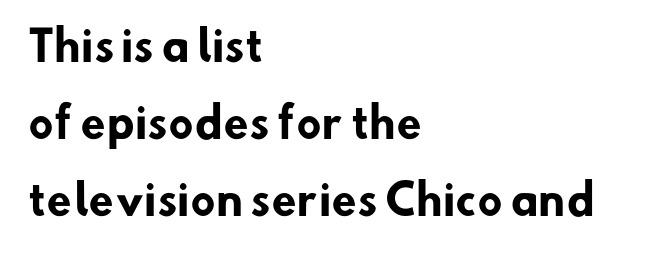
Q: Is the text bold? A: Yes.
Q: Is the typeface a serif or a sans-serif typeface? A: Sans-serif.
Q: Is the text underlined? A: No.
Q: How is the paragraph aligned? A: Left-aligned.
Q: Is the spacing between letters normal or unusually wide? A: Normal.
Q: Width (condensed, normal, or wide)? A: Normal.
Q: Stroke contrast? A: Low.
Q: x-height? A: Small.
Q: Monospaced? A: No.
